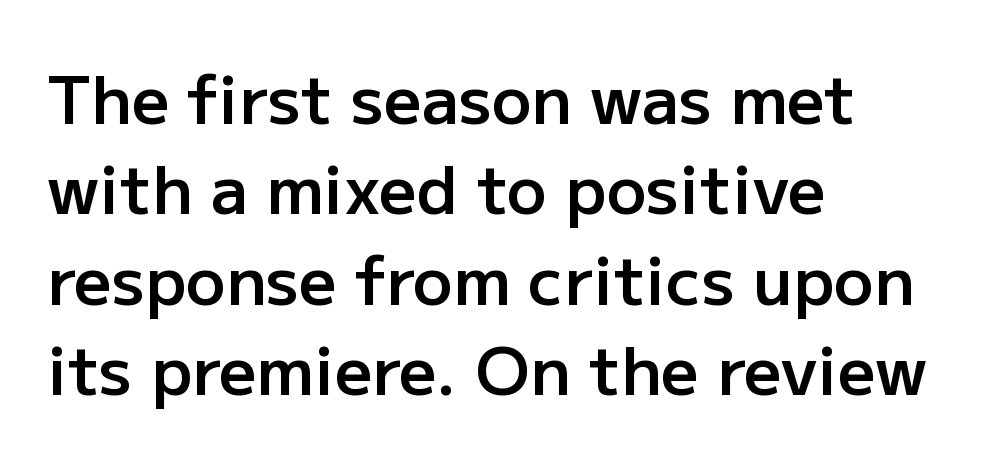
The image shows 66 px semibold sans-serif type, upright; set left-aligned, normal line spacing (1.37x), normal letter spacing, not underlined; low stroke contrast and a medium x-height.
